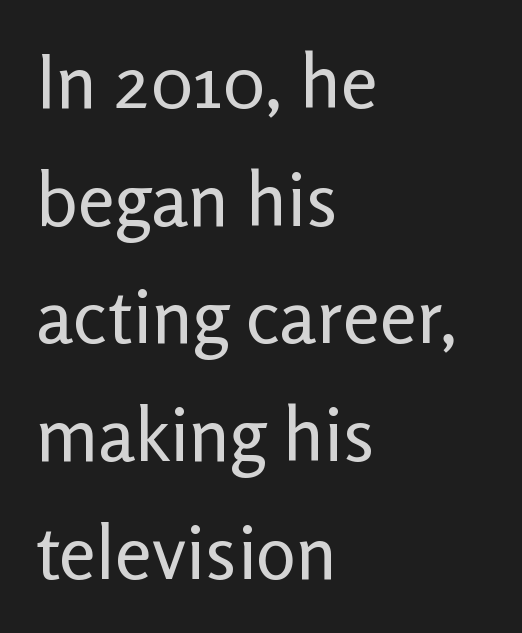
Q: Is the text bold? A: No.
Q: Is the text italic (slanted)? A: No, it is upright.
Q: Is the typeface a serif or a sans-serif typeface? A: Sans-serif.
Q: Is the text underlined? A: No.
Q: How is the paragraph aligned? A: Left-aligned.
Q: Is the spacing between letters normal or unusually wide? A: Normal.
Q: Is the spacing between lines tight, normal or loose? A: Normal.
Q: Width (condensed, normal, or wide)? A: Normal.
Q: Stroke contrast? A: Low.
Q: x-height? A: Medium.
Q: Monospaced? A: No.
